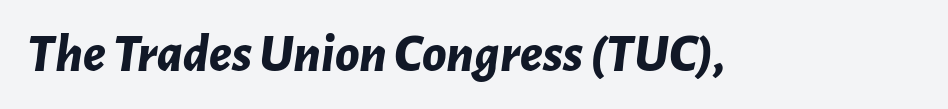
Q: Is the text bold? A: Yes.
Q: Is the text italic (slanted)? A: Yes, it leans right by about 7 degrees.
Q: Is the text underlined? A: No.
Q: Is the spacing between letters normal or unusually wide? A: Normal.
Q: Width (condensed, normal, or wide)? A: Normal.
Q: Stroke contrast? A: Low.
Q: x-height? A: Medium.
Q: Monospaced? A: No.
